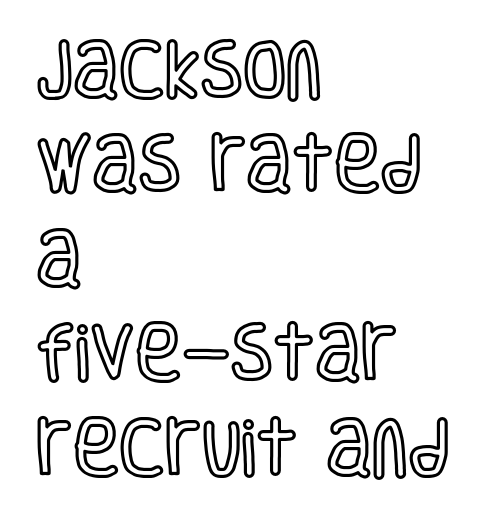
Q: Is the text italic (slanted)? A: No, it is upright.
Q: Is the text underlined? A: No.
Q: How is the paragraph aligned? A: Left-aligned.
Q: Is the spacing between letters normal or unusually wide? A: Normal.
Q: Is the spacing between lines tight, normal or loose? A: Normal.
Q: Width (condensed, normal, or wide)? A: Condensed.
Q: x-height? A: Large.
Q: Monospaced? A: No.
